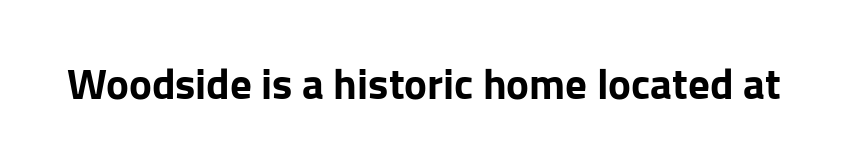
{"serif": "no", "italic": "no", "bold": "yes", "weight": "bold", "width": "normal", "stroke_contrast": "low", "x_height": "medium", "monospaced": "no", "underline": "no", "letter_spacing": "normal", "letter_spacing_em": 0.0, "glyph_px": 43}
